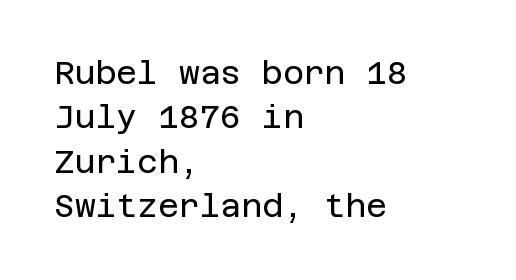
The lines are quadded left. No chunkiness to these letters — they're not bold. Is there much room between lines? A standard amount, neither cramped nor airy. You could call the tracking neutral — neither tight nor loose. The passage shown is typeset with a sans-serif family. Anything drawn beneath the words? Only blank space.
